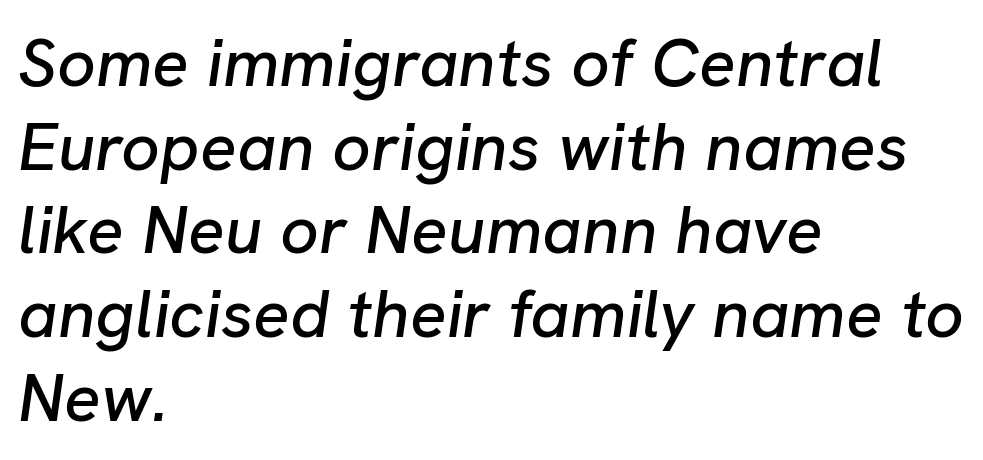
Posture: slanted. Letter spacing: default. The glyphs are unaccompanied by any horizontal stroke below them. The letters advance in unequal steps, a hallmark of proportional type.
